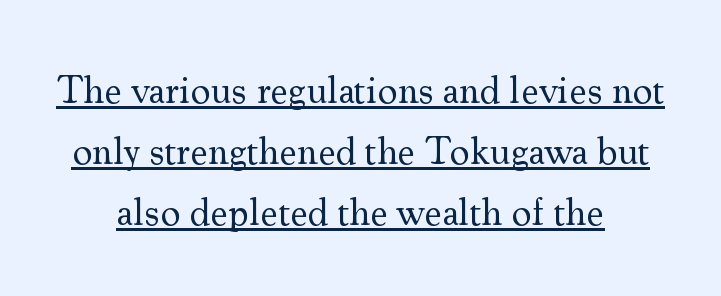
The image shows 40 px regular-weight serif type, upright; set centered, normal line spacing (1.53x), normal letter spacing, underlined; medium stroke contrast and a small x-height.
